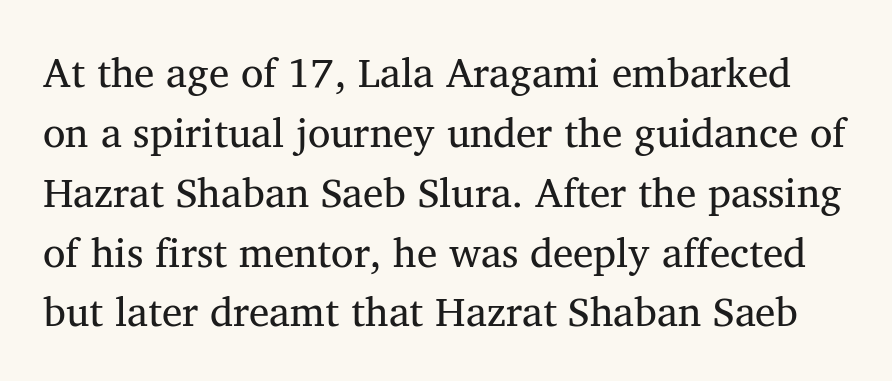
{"serif": "yes", "bold": "no", "weight": "regular", "width": "normal", "stroke_contrast": "medium", "x_height": "medium", "monospaced": "no", "underline": "no", "line_spacing": "normal", "line_spacing_ratio": 1.46, "letter_spacing": "normal", "letter_spacing_em": 0.0, "glyph_px": 41}
